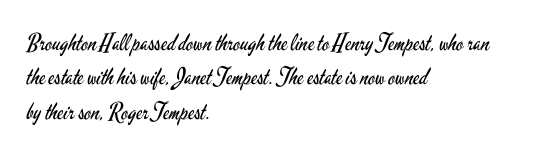
Q: Is the text bold? A: No.
Q: Is the text italic (slanted)? A: Yes.
Q: Is the text underlined? A: No.
Q: How is the paragraph aligned? A: Left-aligned.
Q: Is the spacing between letters normal or unusually wide? A: Normal.
Q: Is the spacing between lines tight, normal or loose? A: Normal.
